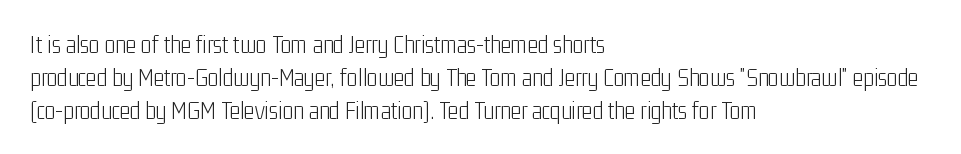
The setting favours the left margin, as ordinary paragraphs usually do. The letters stand upright; this is a roman face. Does the leading feel generous? No, just average. The passage shown has conventional tracking throughout. Each stroke keeps to a modest, everyday thickness or less.
